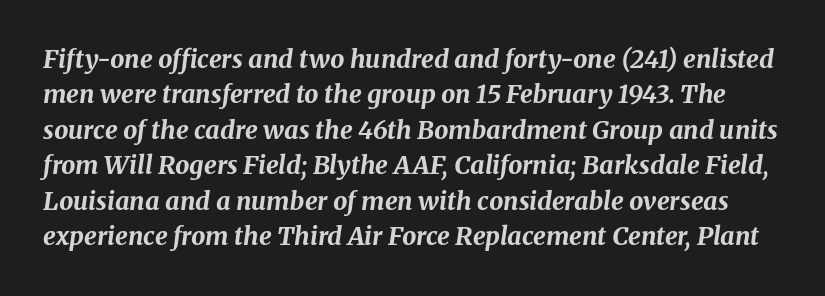
The image shows 25 px bold type, italic (leaning right); set normal line spacing (1.42x), normal letter spacing, not underlined.
